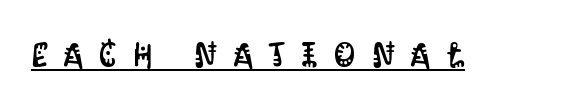
{"serif": "no", "italic": "no", "width": "condensed", "stroke_contrast": "medium", "x_height": "large", "monospaced": "no", "underline": "yes", "letter_spacing": "wide", "letter_spacing_em": 0.48, "glyph_px": 34}
